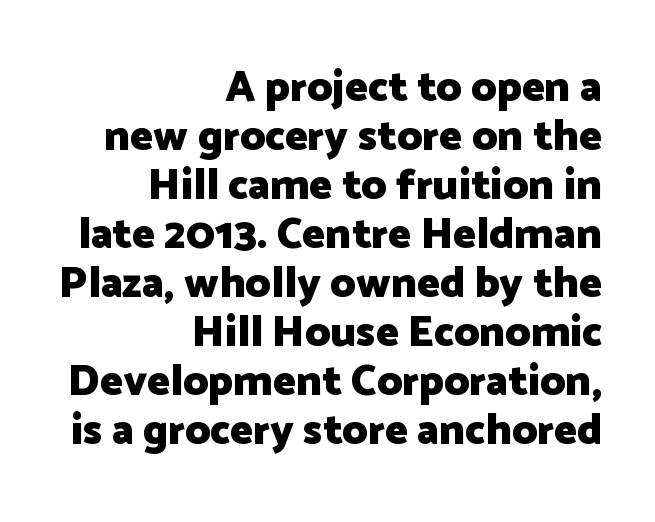
{"serif": "no", "italic": "no", "bold": "yes", "weight": "heavy", "width": "normal", "stroke_contrast": "low", "x_height": "medium", "monospaced": "no", "underline": "no", "align": "right", "line_spacing": "tight", "line_spacing_ratio": 1.14, "letter_spacing": "normal", "letter_spacing_em": 0.0, "glyph_px": 43}
